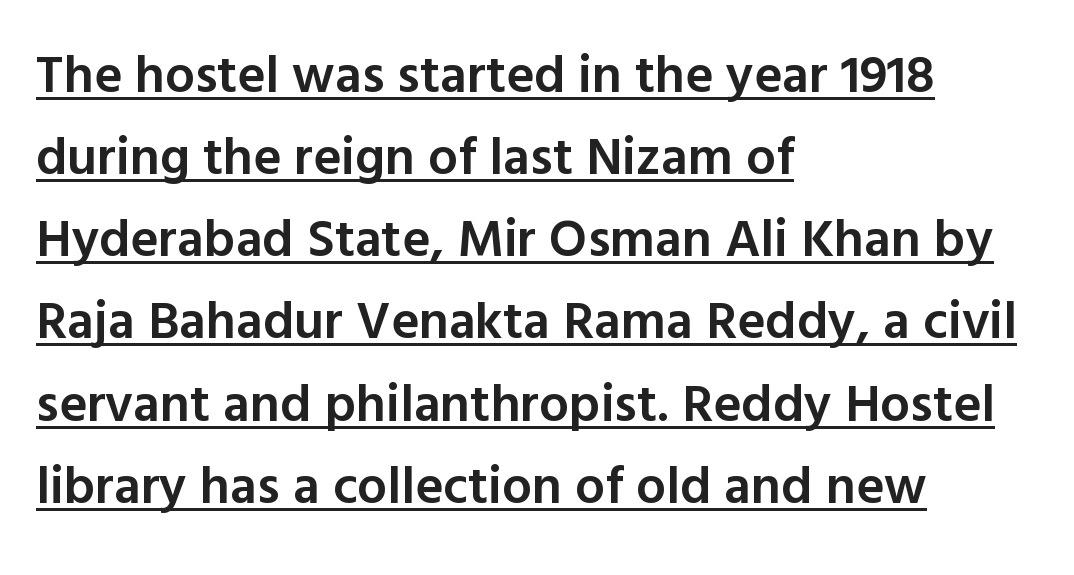
Q: Is the text bold? A: Semi-bold.
Q: Is the text italic (slanted)? A: No, it is upright.
Q: Is the typeface a serif or a sans-serif typeface? A: Sans-serif.
Q: Is the text underlined? A: Yes.
Q: How is the paragraph aligned? A: Left-aligned.
Q: Is the spacing between letters normal or unusually wide? A: Normal.
Q: Is the spacing between lines tight, normal or loose? A: Normal.
Q: Width (condensed, normal, or wide)? A: Normal.
Q: x-height? A: Medium.
Q: Monospaced? A: No.
